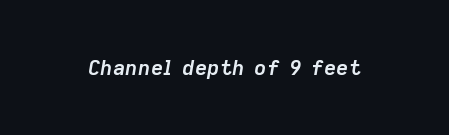
Each word holds together tightly as a unit, with standard inter-letter gaps. This is heavy type, rendered in bold. The zone under the glyphs is completely vacant. Is the type slanted? Yes — the strokes lean at a clear angle.
